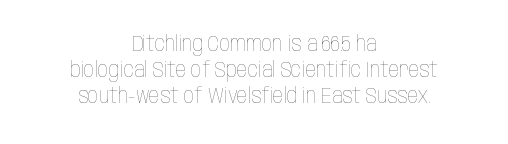
{"italic": "no", "bold": "no", "underline": "no", "align": "center", "line_spacing": "normal", "line_spacing_ratio": 1.25, "letter_spacing": "normal", "letter_spacing_em": 0.0, "glyph_px": 21}
